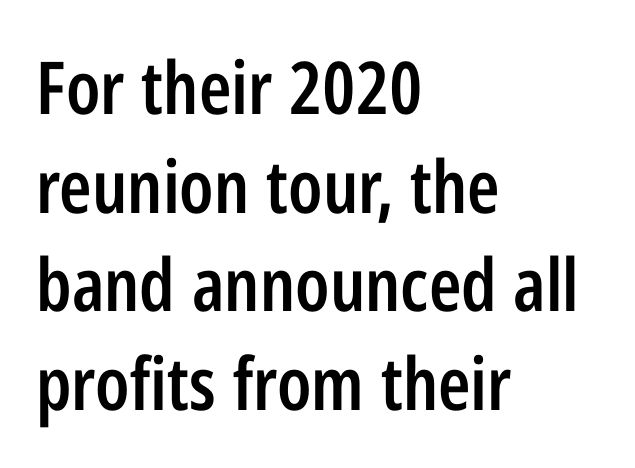
Q: Is the text bold? A: Semi-bold.
Q: Is the text italic (slanted)? A: No, it is upright.
Q: Is the typeface a serif or a sans-serif typeface? A: Sans-serif.
Q: Is the text underlined? A: No.
Q: How is the paragraph aligned? A: Left-aligned.
Q: Is the spacing between letters normal or unusually wide? A: Normal.
Q: Is the spacing between lines tight, normal or loose? A: Normal.
Q: Width (condensed, normal, or wide)? A: Condensed.
Q: Stroke contrast? A: Low.
Q: x-height? A: Medium.
Q: Monospaced? A: No.
